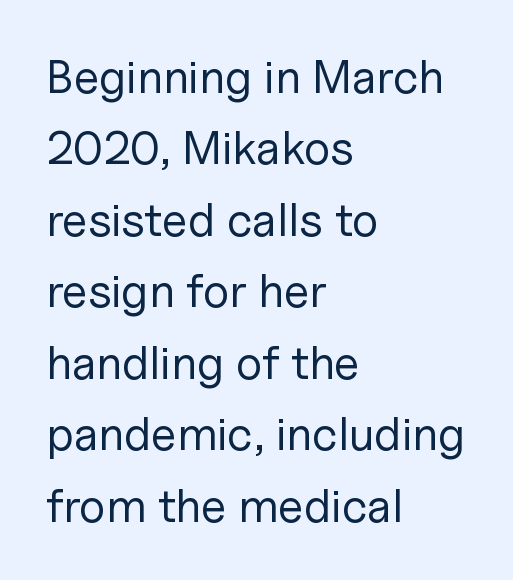
Spacing verdict: proportional, widths tailored to each character. Notice how the passage keeps a crisp vertical edge on the left only. Honestly, the row spacing looks completely unremarkable. Lines of text with bare space underneath. Nothing unusual about the tracking: characters are spaced as the font intends.
